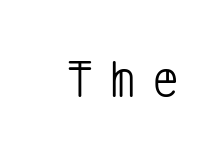
{"serif": "no", "bold": "no", "weight": "light", "width": "condensed", "stroke_contrast": "low", "x_height": "medium", "monospaced": "no", "underline": "no", "letter_spacing": "wide", "letter_spacing_em": 0.33, "glyph_px": 55}
